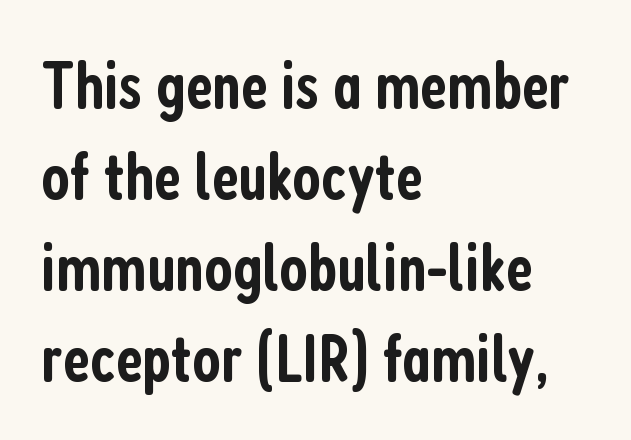
Has an underline been added? It has not. Notice how the stems are strictly vertical — no italics here. You could not count columns in this text — the font is proportionally spaced. Every row of glyphs begins at an identical x-position on the left. Serifs: no, the terminals of the letterforms are clean. Firm but not heavy-handed strokes: this text is semibold.
